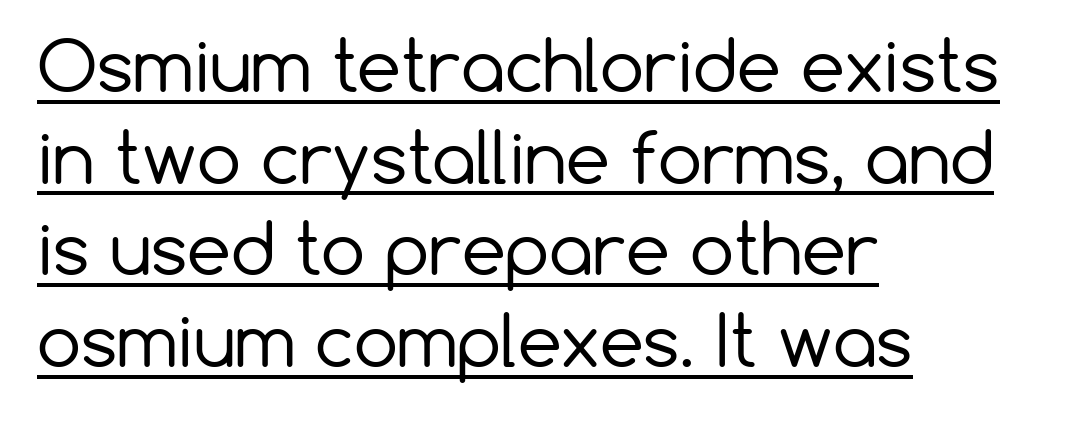
Q: Is the text bold? A: No.
Q: Is the text italic (slanted)? A: No, it is upright.
Q: Is the typeface a serif or a sans-serif typeface? A: Sans-serif.
Q: Is the text underlined? A: Yes.
Q: How is the paragraph aligned? A: Left-aligned.
Q: Is the spacing between letters normal or unusually wide? A: Normal.
Q: Is the spacing between lines tight, normal or loose? A: Normal.
Q: Width (condensed, normal, or wide)? A: Normal.
Q: Stroke contrast? A: Low.
Q: x-height? A: Medium.
Q: Monospaced? A: No.
